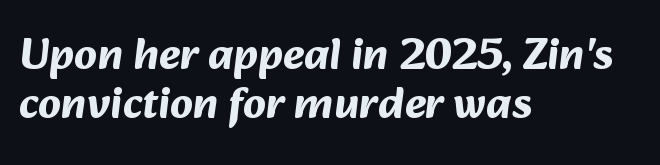
The image shows 45 px bold sans-serif type; set left-aligned, tight line spacing (1.09x), normal letter spacing, not underlined; medium stroke contrast and a medium x-height.
